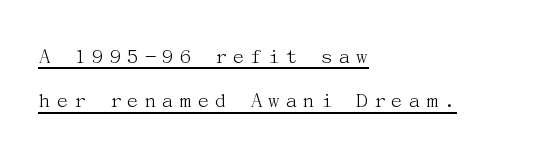
This rendering uses left alignment, leaving the right contour irregular. Is there an underline? Yes — a line sits under the letters. Quick note: not italic, upright. The face looks like a standard text weight, possibly lighter. How would I describe the line gaps? Wide and relaxed.
